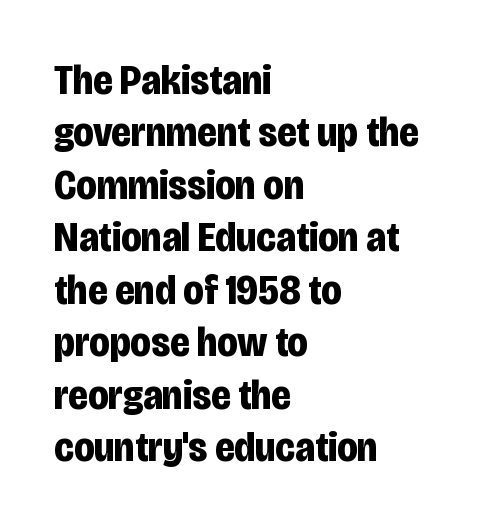
This sample has the flowing, uneven cadence of proportional lettering. Every letter is thick-stroked: bold, no question. Look at the bottom of the vertical strokes: they stop flat, with no serifs. Italic? Not at all — the glyphs are vertical.
